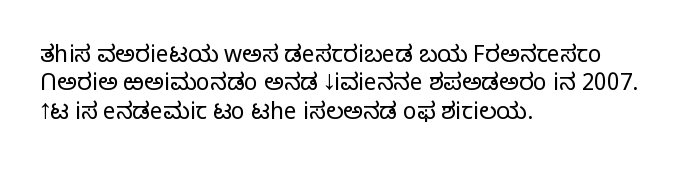
The image shows 23 px text type, upright; set left-aligned, line spacing 1.23x, normal letter spacing, not underlined.
